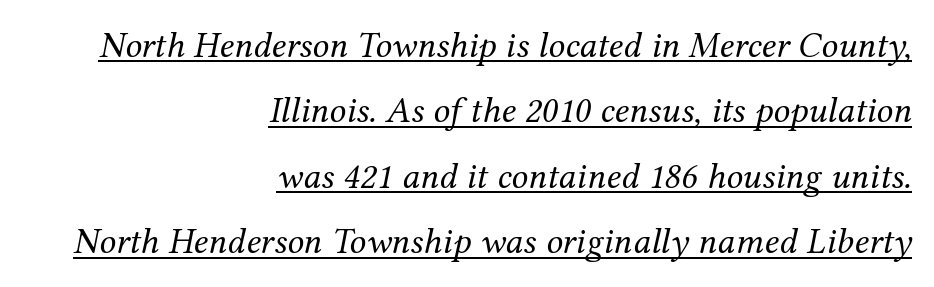
Notice how the stems are inclined rather than vertical — that's the hallmark of italics. This is underlined copy, the kind a proofreader might mark for attention. The passage shown has conventional tracking throughout. Alignment: flush right. These lines are rendered in a variable-pitch font.
